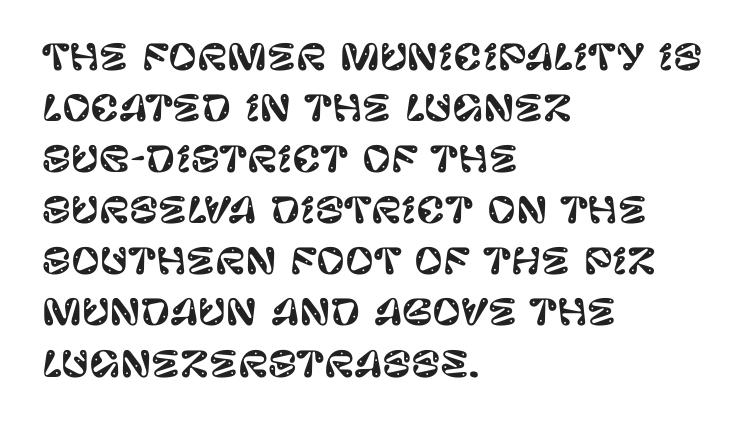
{"serif": "no", "width": "normal", "stroke_contrast": "low", "x_height": "large", "monospaced": "no", "underline": "no", "align": "left", "line_spacing": "normal", "line_spacing_ratio": 1.46, "letter_spacing": "normal", "letter_spacing_em": 0.0, "glyph_px": 35}
